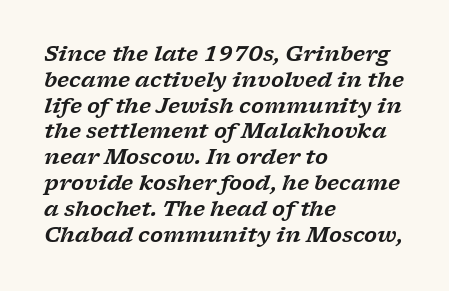
Q: Is the text italic (slanted)? A: Yes, it leans right by about 17 degrees.
Q: Is the text underlined? A: No.
Q: How is the paragraph aligned? A: Left-aligned.
Q: Is the spacing between letters normal or unusually wide? A: Normal.
